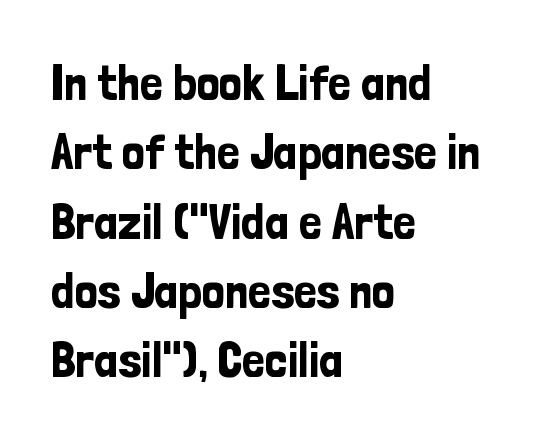
The image shows 51 px condensed sans-serif type, upright; set left-aligned, normal line spacing (1.36x), normal letter spacing, not underlined; low stroke contrast and a medium x-height.
